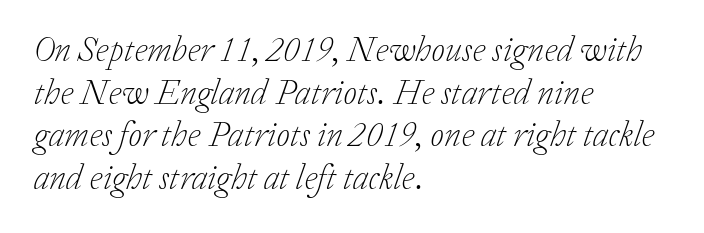
These lines are rendered in a variable-pitch font. Weight: in the light-to-regular range. The text block is weighted toward the left margin, trailing off unevenly rightward. Tracking value appears to be zero — textbook default spacing. Descender tails drop into unmarked territory. This is oblique type, the kind used for emphasis or titles.
